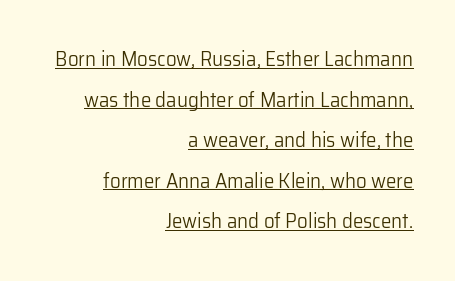
{"italic": "no", "bold": "no", "underline": "yes", "align": "right", "line_spacing": "loose", "line_spacing_ratio": 1.93, "letter_spacing": "normal", "letter_spacing_em": 0.0, "glyph_px": 21}
